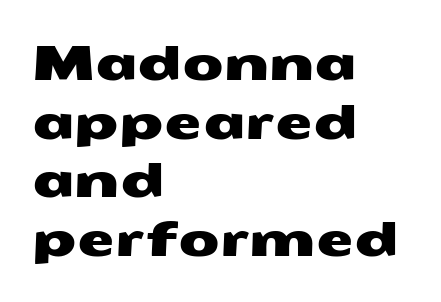
Do the characters align in a grid? No, the font is proportional. The rendering anchors every line to the left-hand side. Unmarked baselines from the first word to the last. The type family on display is of the sans-serif kind.
